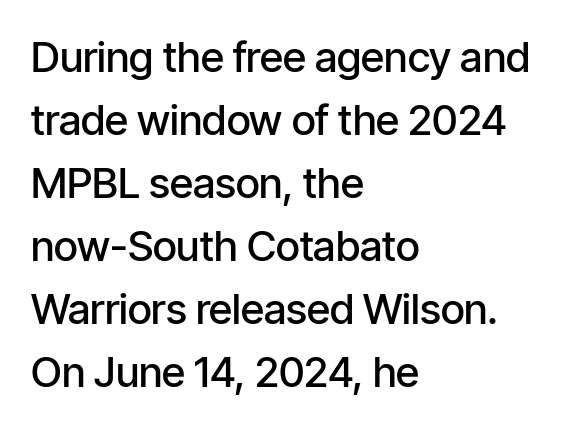
{"serif": "no", "italic": "no", "bold": "semi", "weight": "semibold", "width": "condensed", "stroke_contrast": "low", "x_height": "medium", "monospaced": "no", "underline": "no", "align": "left", "line_spacing": "normal", "line_spacing_ratio": 1.5, "letter_spacing": "normal", "letter_spacing_em": 0.0, "glyph_px": 42}
